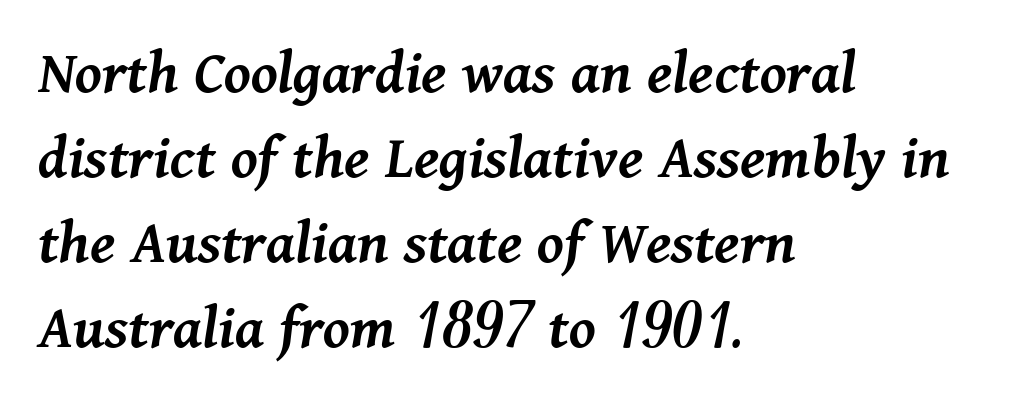
The image shows 65 px semibold type, italic (leaning right); set left-aligned, normal line spacing (1.31x), normal letter spacing, not underlined; medium stroke contrast and a medium x-height.
